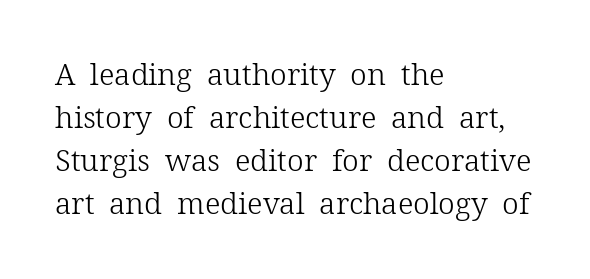
The glyphs are unaccompanied by any horizontal stroke below them. Compared with typical paragraphs, the rows here are spaced about the same. These lines were composed using upright roman letters. You can tell from the footed stems that serif type was used. Stems and bowls with no extra thickness — not bold.
